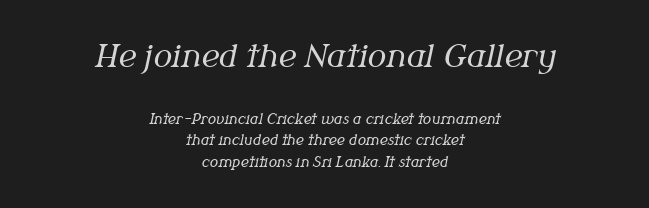
Slanted lettering throughout. No chunkiness to these letters — they're not bold. Serifs: yes, visible at the terminals of the letterforms. Of the two passages, the one on top uses the larger point size. Here the designer chose a conventional face with non-uniform glyph widths.
